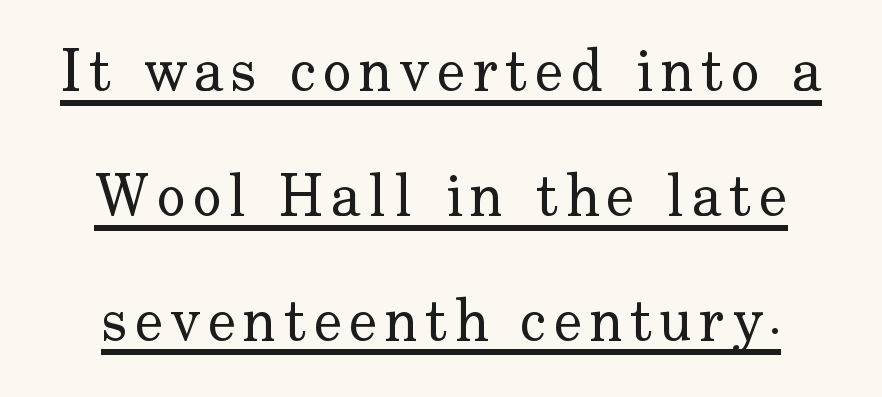
Q: Is the text bold? A: No.
Q: Is the text italic (slanted)? A: No, it is upright.
Q: Is the typeface a serif or a sans-serif typeface? A: Serif.
Q: Is the text underlined? A: Yes.
Q: How is the paragraph aligned? A: Centered.
Q: Is the spacing between lines tight, normal or loose? A: Loose.
Q: Width (condensed, normal, or wide)? A: Normal.
Q: Stroke contrast? A: Low.
Q: x-height? A: Small.
Q: Monospaced? A: No.
